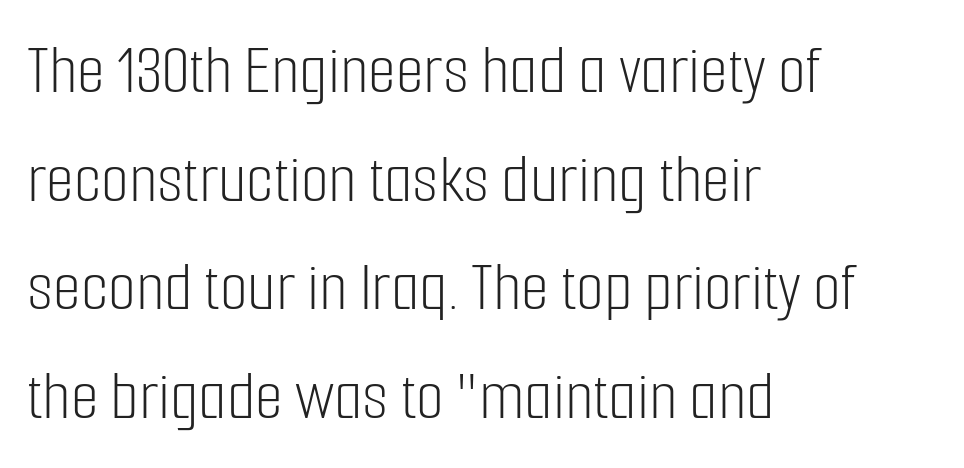
Q: Is the text bold? A: No.
Q: Is the text italic (slanted)? A: No, it is upright.
Q: Is the typeface a serif or a sans-serif typeface? A: Sans-serif.
Q: Is the text underlined? A: No.
Q: How is the paragraph aligned? A: Left-aligned.
Q: Is the spacing between letters normal or unusually wide? A: Normal.
Q: Is the spacing between lines tight, normal or loose? A: Normal.
Q: Width (condensed, normal, or wide)? A: Condensed.
Q: Stroke contrast? A: Low.
Q: x-height? A: Medium.
Q: Monospaced? A: No.
